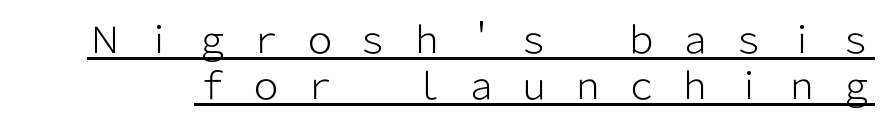
Q: Is the text bold? A: No.
Q: Is the text italic (slanted)? A: No, it is upright.
Q: Is the typeface a serif or a sans-serif typeface? A: Sans-serif.
Q: Is the text underlined? A: Yes.
Q: Is the spacing between letters normal or unusually wide? A: Unusually wide.
Q: Is the spacing between lines tight, normal or loose? A: Normal.
Q: Width (condensed, normal, or wide)? A: Normal.
Q: Stroke contrast? A: Low.
Q: x-height? A: Medium.
Q: Monospaced? A: No.
